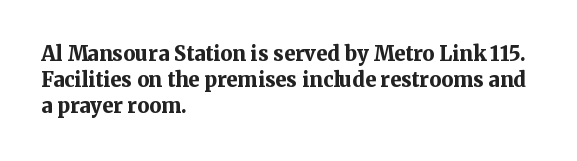
Q: Is the text bold? A: Yes.
Q: Is the text italic (slanted)? A: No, it is upright.
Q: Is the text underlined? A: No.
Q: How is the paragraph aligned? A: Left-aligned.
Q: Is the spacing between letters normal or unusually wide? A: Normal.
Q: Is the spacing between lines tight, normal or loose? A: Normal.
